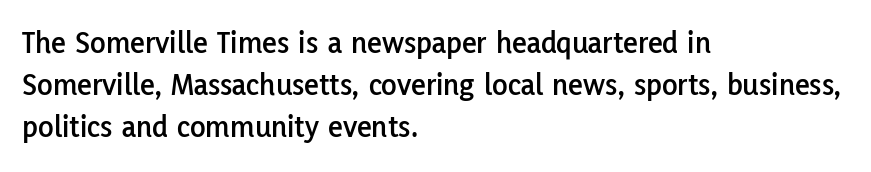
The image shows 32 px sans-serif type, upright; set left-aligned, normal line spacing (1.31x), normal letter spacing, not underlined; low stroke contrast and a medium x-height.
